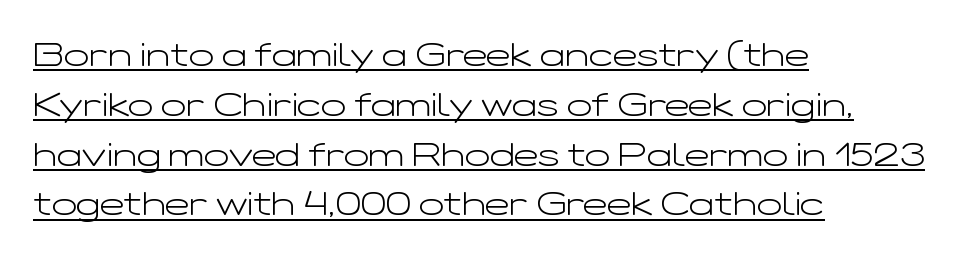
Casual observation: everything's shoved over to the left. This rendering employs a face without finishing strokes, i.e., a sans-serif. Quick note: interline space is typical. These lines are rendered in a variable-pitch font.
